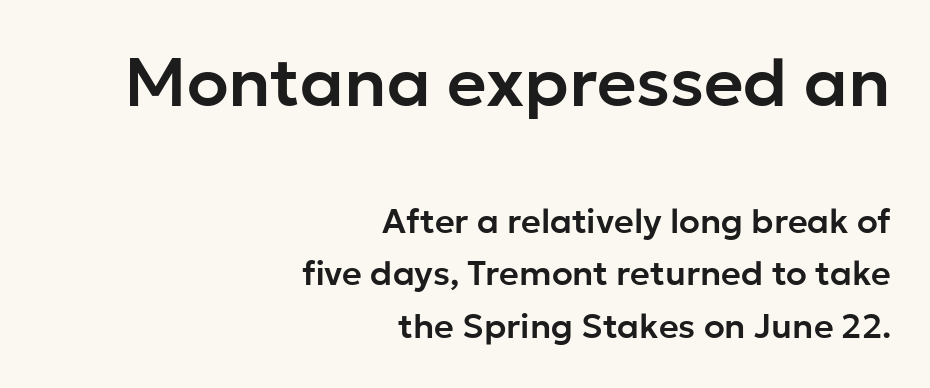
{"serif": "no", "italic": "no", "width": "normal", "stroke_contrast": "low", "x_height": "medium", "monospaced": "no", "underline": "no", "align": "right", "line_spacing": "normal", "line_spacing_ratio": 1.55, "letter_spacing": "normal", "letter_spacing_em": 0.0, "larger_block": "first", "size_ratio": 2.0, "glyph_px": 68}
